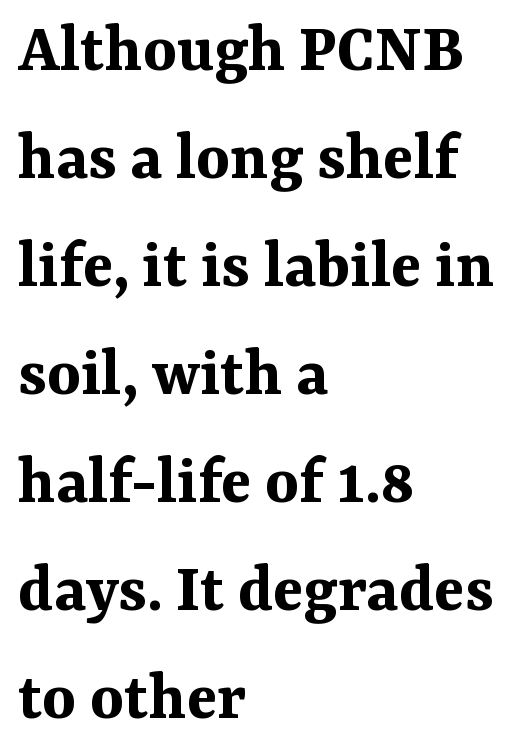
Character widths vary here, with narrow letters taking less room than wide ones. Is there any slant? The stems are plumb. Only glyphs here, with clear space below each row. Old-style or modern, the face here clearly has serifs. The lines are quadded left. Heavy-handed strokes throughout: this text is bold.
